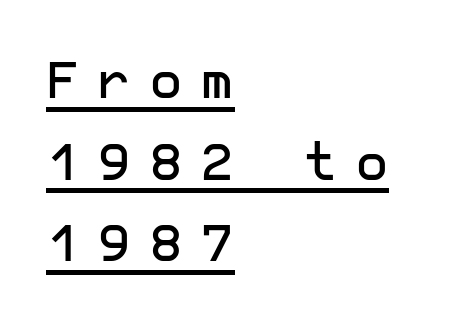
The image shows 52 px sans-serif type, upright; set left-aligned, normal line spacing (1.57x), unusually wide letter spacing (+0.34 em), underlined; low stroke contrast and a medium x-height.
